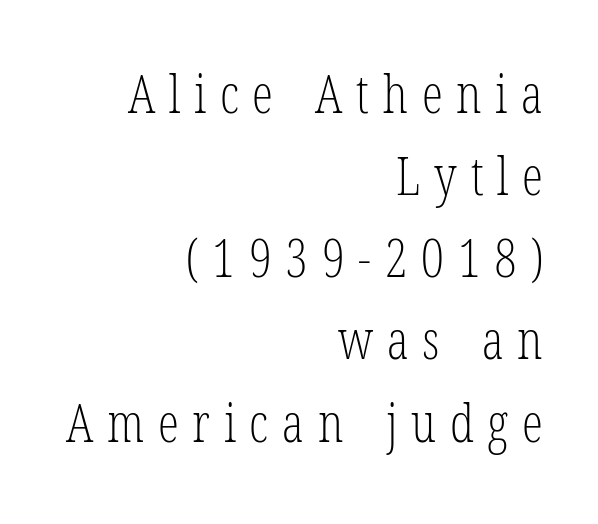
Heft: none added — not bold. The type family on display is of the serif kind. Here the glyphs are tracked loosely, breaking word shapes into spaced letters. The type sits square on the baseline with zero lean. Varying glyph widths throughout — classic text-font behaviour. These lines stack with their right ends in a neat column.
